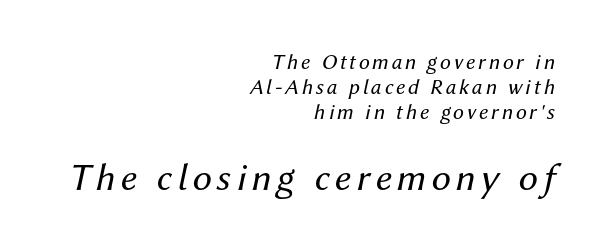
The words here are not underlined. No heavy texture on the line: the type isn't bold. If you measured baseline to baseline, you'd find a short distance. The paragraph has a hard right edge and a soft left edge. Is the type slanted? Yes — the strokes lean at a clear angle. Here the second block reads like a headline and the first like body copy.
